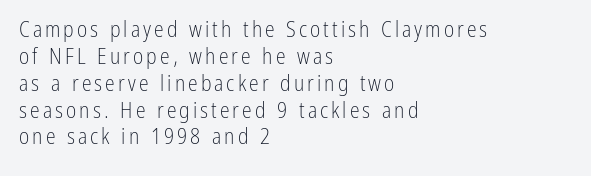
{"italic": "no", "bold": "no", "underline": "no", "align": "left", "line_spacing_ratio": 1.22, "glyph_px": 22}
